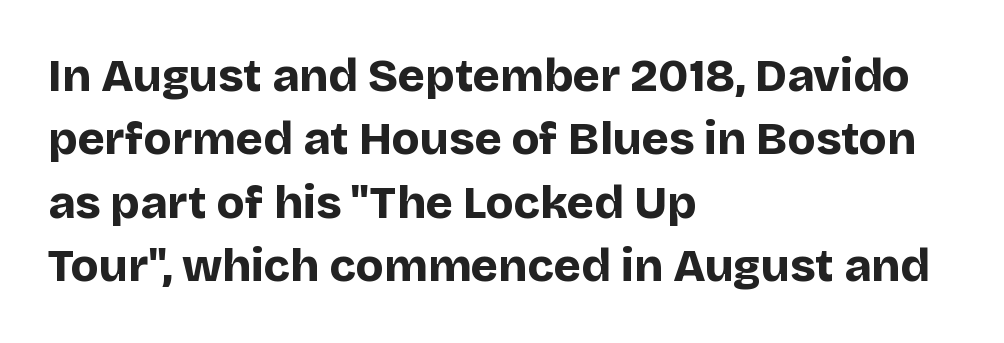
These lines are rendered in a variable-pitch font. Default kerning and tracking; the words read as compact shapes. Look at the stroke-to-counter ratio: heavy, a bold. Alignment: flush left. Style check: upright.
